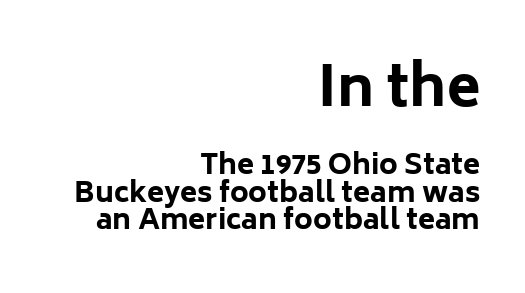
{"serif": "no", "italic": "no", "bold": "yes", "weight": "bold", "width": "normal", "stroke_contrast": "low", "x_height": "medium", "monospaced": "no", "underline": "no", "align": "right", "line_spacing": "tight", "line_spacing_ratio": 0.97, "letter_spacing": "normal", "letter_spacing_em": 0.0, "larger_block": "first", "size_ratio": 1.96, "glyph_px": 55}
